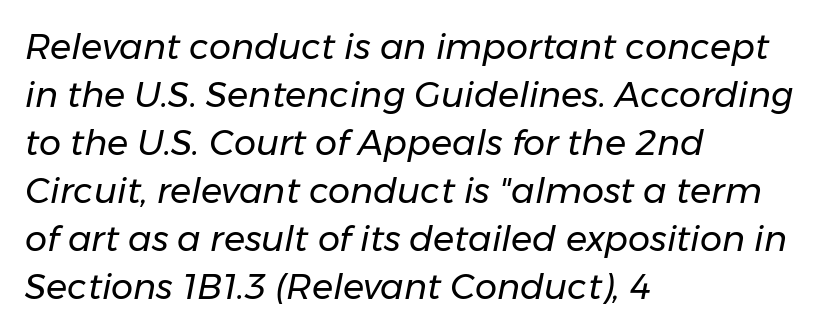
{"italic": "yes", "lean": "right", "slant_degrees": 11, "bold": "no", "weight": "regular", "width": "normal", "stroke_contrast": "low", "x_height": "medium", "monospaced": "no", "underline": "no", "align": "left", "line_spacing": "normal", "line_spacing_ratio": 1.37, "letter_spacing": "normal", "letter_spacing_em": 0.0, "glyph_px": 35}
